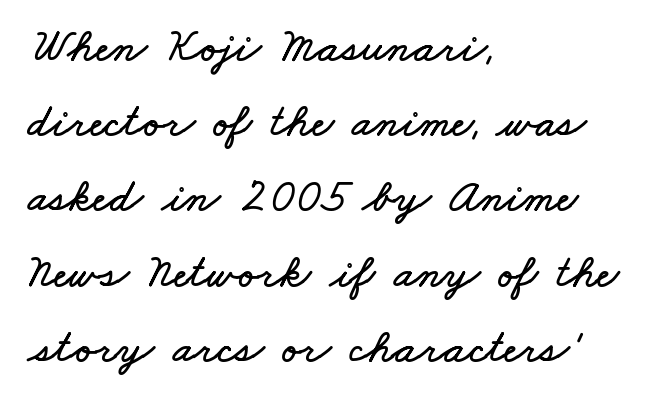
{"width": "wide", "stroke_contrast": "low", "x_height": "small", "monospaced": "no", "underline": "no", "align": "left", "line_spacing": "normal", "line_spacing_ratio": 1.6, "letter_spacing": "normal", "letter_spacing_em": 0.0, "glyph_px": 47}
